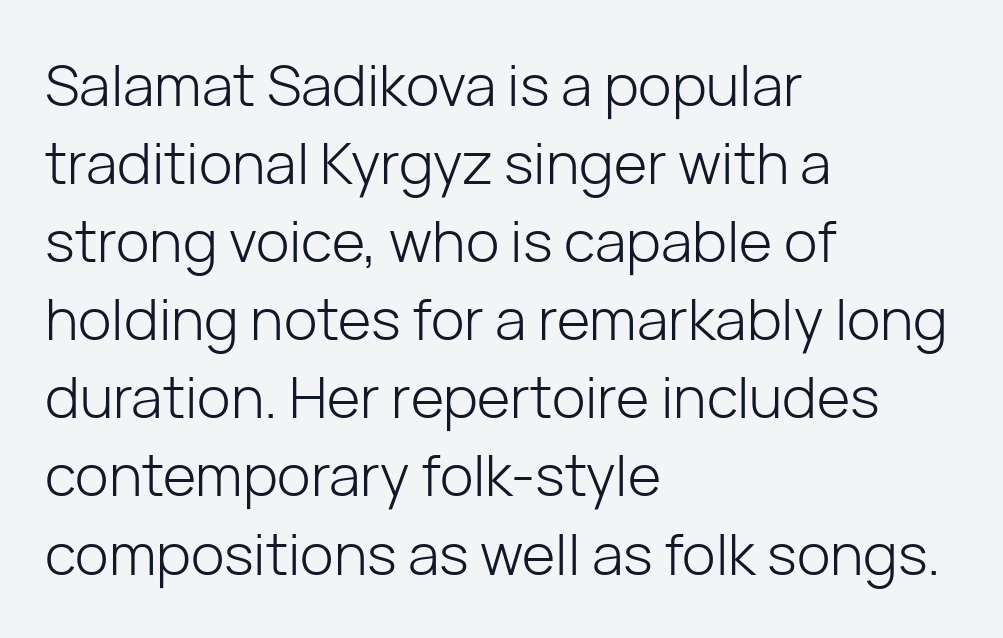
What stands out about the letter spacing? Nothing — it is the standard amount. Anything drawn beneath the words? Only blank space. The space between consecutive lines is moderate. Ink coverage per letter is moderate at most. The rendering uses natural spacing where letterforms have individual widths.
